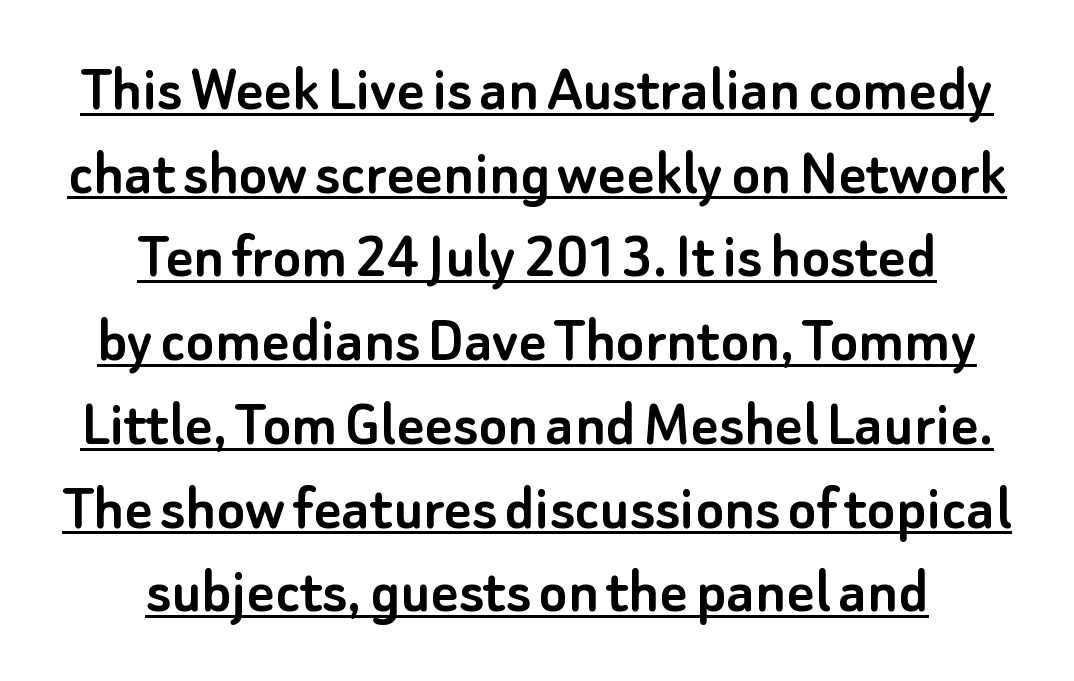
{"serif": "no", "italic": "no", "width": "normal", "stroke_contrast": "low", "x_height": "small", "monospaced": "no", "underline": "yes", "align": "center", "line_spacing": "normal", "line_spacing_ratio": 1.25, "letter_spacing": "normal", "letter_spacing_em": 0.0, "glyph_px": 67}
